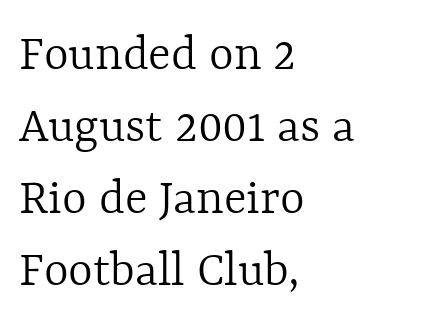
This is the regular roman posture of the typeface. This rendering uses left alignment, leaving the right contour irregular. Summary of vertical rhythm: regular, with standard interline spacing. The passage shown is not underscored anywhere. What stands out about the letter spacing? Nothing — it is the standard amount.
